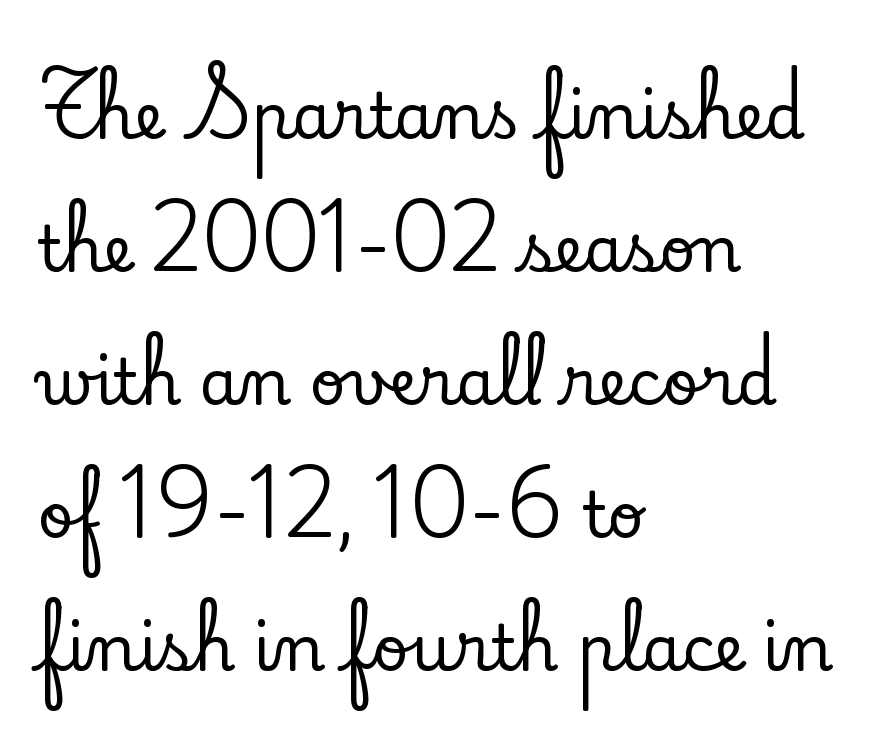
Q: Is the text italic (slanted)? A: No, it is upright.
Q: Is the typeface a serif or a sans-serif typeface? A: Serif.
Q: Is the text underlined? A: No.
Q: How is the paragraph aligned? A: Left-aligned.
Q: Is the spacing between letters normal or unusually wide? A: Normal.
Q: Is the spacing between lines tight, normal or loose? A: Loose.
Q: Width (condensed, normal, or wide)? A: Normal.
Q: Stroke contrast? A: Low.
Q: x-height? A: Small.
Q: Monospaced? A: No.
